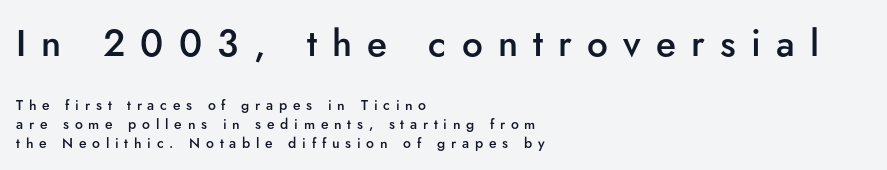
{"serif": "no", "italic": "no", "bold": "semi", "weight": "semibold", "width": "normal", "stroke_contrast": "low", "x_height": "small", "monospaced": "no", "underline": "no", "align": "left", "line_spacing": "normal", "line_spacing_ratio": 1.34, "letter_spacing": "wide", "letter_spacing_em": 0.41, "larger_block": "first", "size_ratio": 2.64, "glyph_px": 37}
